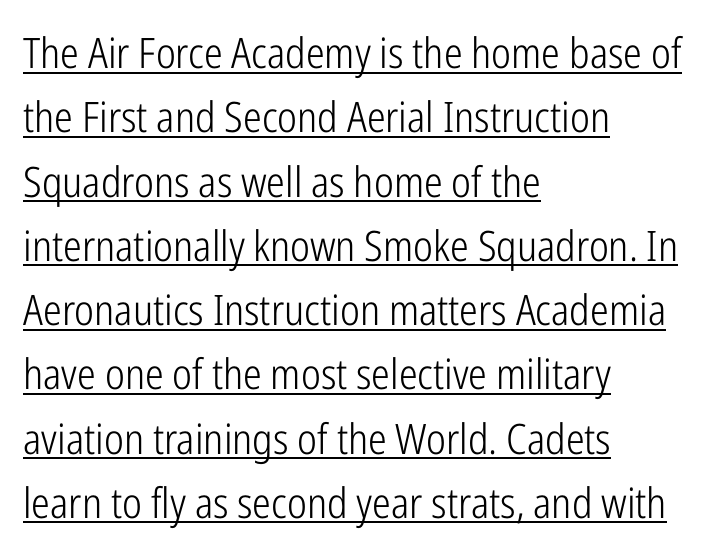
Horizontal bands of white between lines are of average thickness. The lines in this sample share a left origin and differ only in where they stop. The letters stand straight up with perfectly vertical stems. The glyphs in this specimen are sans serif.
